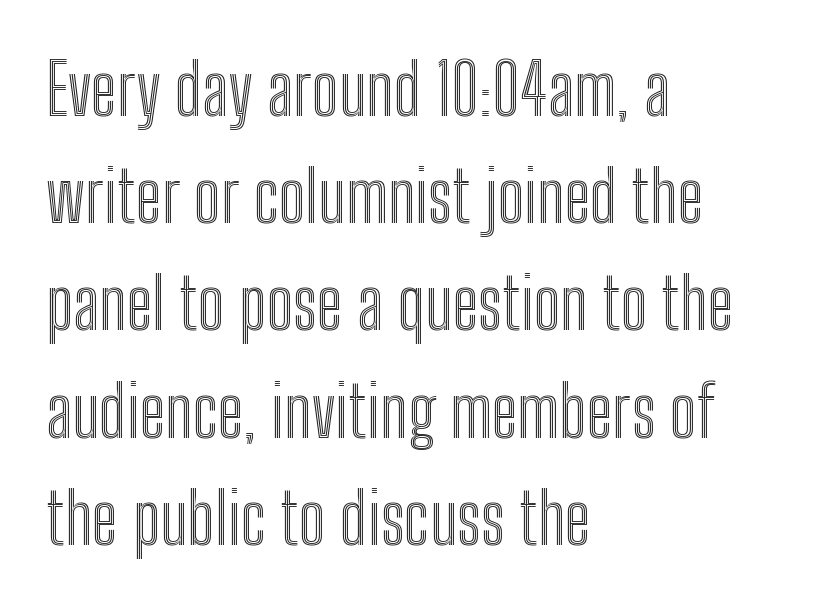
Q: Is the text italic (slanted)? A: No, it is upright.
Q: Is the text underlined? A: No.
Q: How is the paragraph aligned? A: Left-aligned.
Q: Is the spacing between letters normal or unusually wide? A: Normal.
Q: Is the spacing between lines tight, normal or loose? A: Normal.
Q: Width (condensed, normal, or wide)? A: Condensed.
Q: x-height? A: Medium.
Q: Monospaced? A: No.
